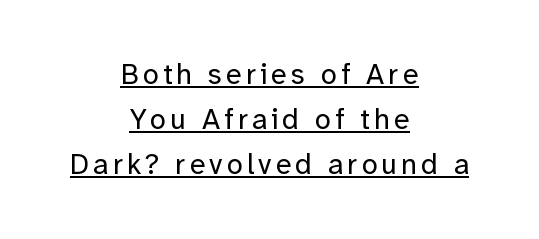
{"serif": "no", "italic": "no", "bold": "no", "weight": "regular", "width": "normal", "stroke_contrast": "low", "x_height": "medium", "monospaced": "no", "underline": "yes", "align": "center", "line_spacing": "normal", "line_spacing_ratio": 1.55, "glyph_px": 29}
